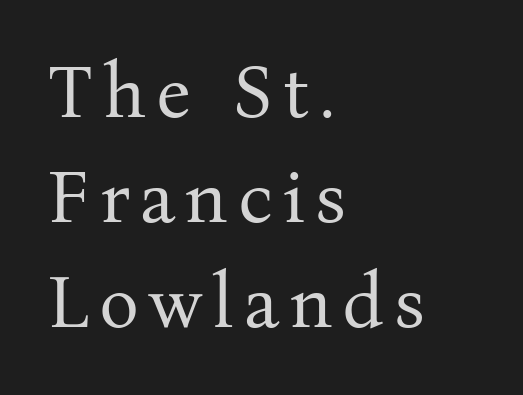
Q: Is the text bold? A: No.
Q: Is the text italic (slanted)? A: No, it is upright.
Q: Is the typeface a serif or a sans-serif typeface? A: Serif.
Q: Is the text underlined? A: No.
Q: How is the paragraph aligned? A: Left-aligned.
Q: Is the spacing between lines tight, normal or loose? A: Normal.
Q: Width (condensed, normal, or wide)? A: Normal.
Q: Stroke contrast? A: Medium.
Q: x-height? A: Medium.
Q: Monospaced? A: No.
